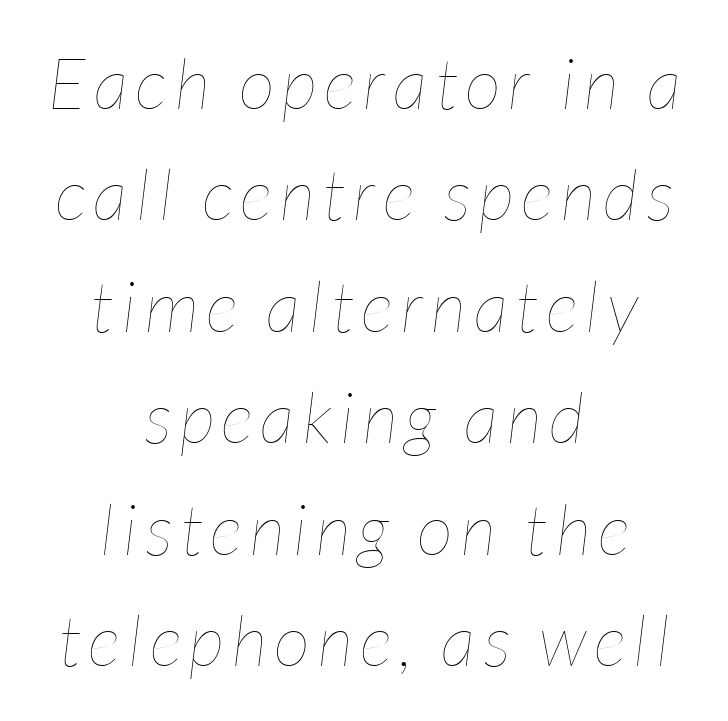
{"italic": "yes", "lean": "right", "slant_degrees": 7, "bold": "no", "weight": "thin", "width": "condensed", "stroke_contrast": "low", "x_height": "medium", "monospaced": "no", "underline": "no", "align": "center", "line_spacing": "normal", "line_spacing_ratio": 1.57, "glyph_px": 71}
